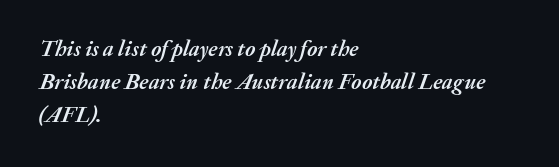
{"italic": "yes", "lean": "right", "slant_degrees": 20, "bold": "yes", "underline": "no", "align": "left", "line_spacing": "normal", "line_spacing_ratio": 1.5, "letter_spacing": "normal", "letter_spacing_em": 0.0, "glyph_px": 22}
